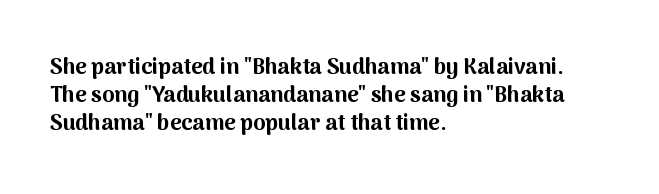
The passage is arranged the way most books set body copy — flush left. No word sits above an underline. Nobody touched the tracking dial on this one. Stroke thickness is high; the sample reads as a true bold.
